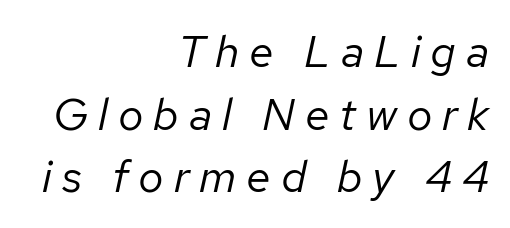
The image shows 45 px regular-weight type, italic (leaning right); set right-aligned, normal line spacing (1.39x), unusually wide letter spacing (+0.22 em), not underlined; low stroke contrast and a medium x-height.
